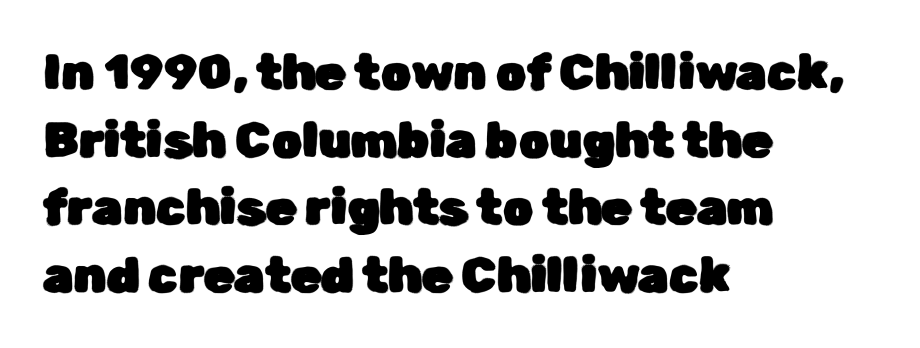
The letters advance in unequal steps, a hallmark of proportional type. Here the glyphs are tracked normally, forming tight word shapes. Anything drawn beneath the words? Only blank space. The rows are spaced the way most documents space them.
